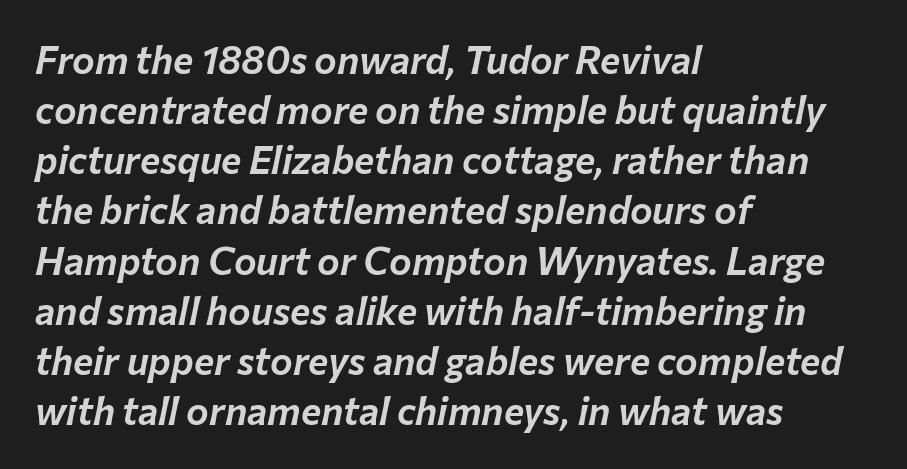
The passage shown leans; its letterforms are oblique. Anything drawn beneath the words? Only blank space. Note the varied advance widths — an 'i' is clearly narrower than an 'm'. Horizontal bands of white between lines are of average thickness.
